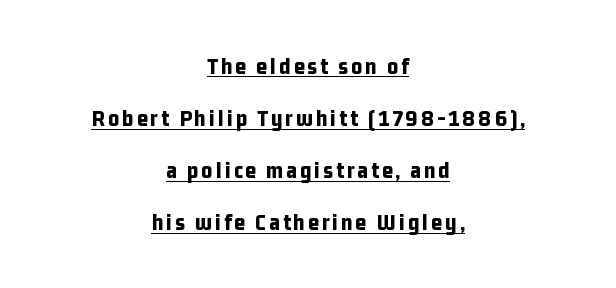
The words here are underlined. Notice how thick the strokes are: this is what a full bold looks like. Reading down the block, each line starts at a different indent, mirrored at its end. In terms of posture, this sample is upright.
